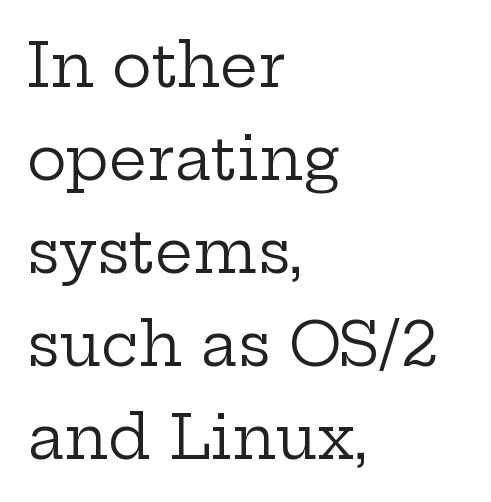
The passage shown is typed in a proportional face where columns would drift. Leftover space on each line is placed entirely after the last word. There is no visible air inserted between adjacent glyphs. Italic? Not at all — the glyphs are vertical.
